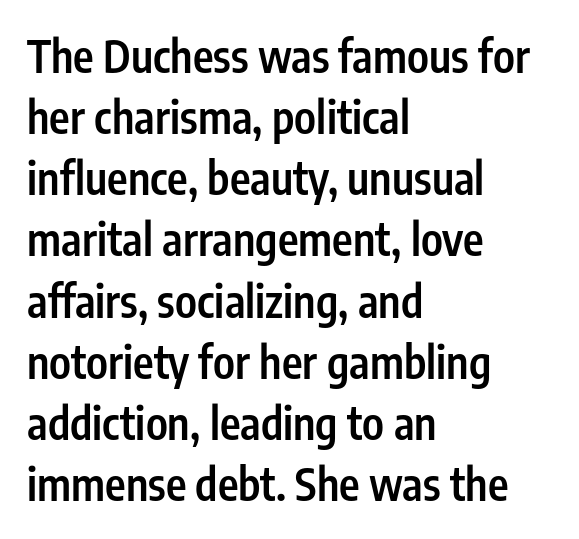
{"serif": "no", "italic": "no", "bold": "semi", "weight": "semibold", "width": "condensed", "stroke_contrast": "low", "x_height": "medium", "monospaced": "no", "underline": "no", "align": "left", "line_spacing": "normal", "line_spacing_ratio": 1.39, "letter_spacing": "normal", "letter_spacing_em": 0.0, "glyph_px": 44}
